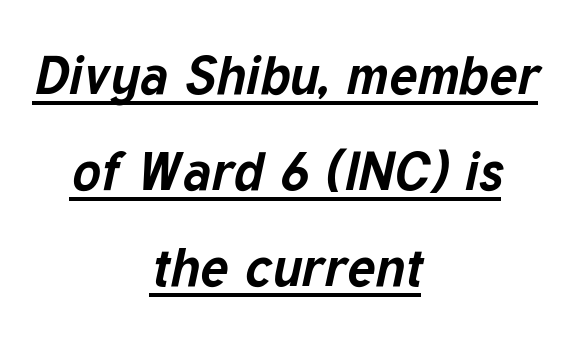
{"italic": "yes", "lean": "right", "slant_degrees": 12, "bold": "yes", "weight": "bold", "width": "normal", "stroke_contrast": "low", "x_height": "medium", "monospaced": "no", "underline": "yes", "align": "center", "line_spacing_ratio": 1.78, "letter_spacing": "normal", "letter_spacing_em": 0.0, "glyph_px": 54}
